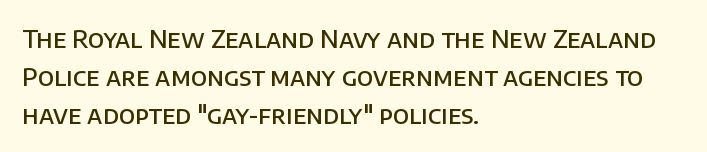
{"italic": "no", "bold": "semi", "underline": "no", "align": "left", "line_spacing": "normal", "line_spacing_ratio": 1.52, "letter_spacing": "normal", "letter_spacing_em": 0.0, "glyph_px": 25}
